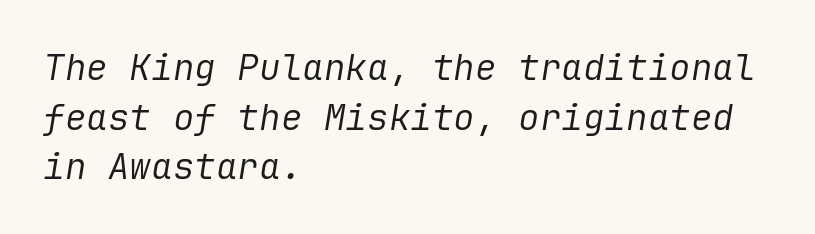
Short and long lines alike share a common starting point at left. The face looks like a standard text weight, possibly lighter. Only glyphs here, with clear space below each row. Baseline-to-baseline distance is the conventional proportion of letter height. Compared with typical body copy, the letter spacing here is the same.
